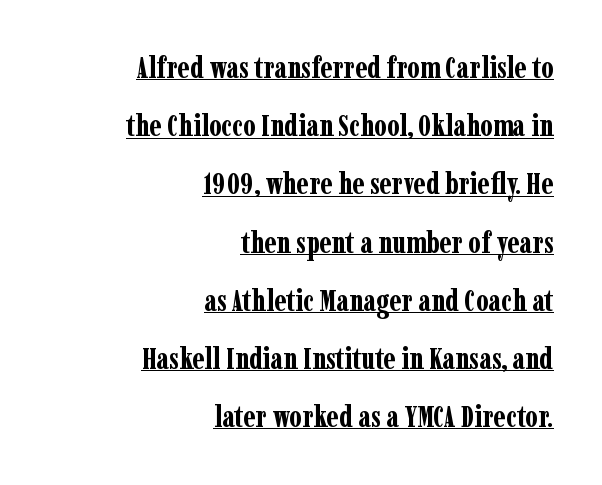
Does the lettering tilt? It doesn't — this is upright. Like a heading marked for emphasis, these lines bear an underscore. The typesetting leans heavy: a genuine bold. Leftover space on each line is placed entirely before the opening word.
